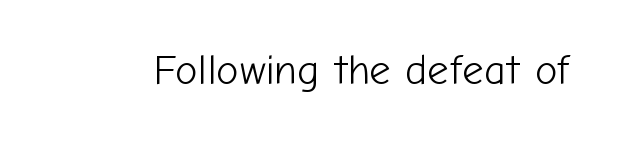
{"serif": "no", "italic": "no", "bold": "no", "weight": "light", "width": "normal", "stroke_contrast": "low", "x_height": "medium", "monospaced": "no", "underline": "no", "letter_spacing": "normal", "letter_spacing_em": 0.0, "glyph_px": 42}
